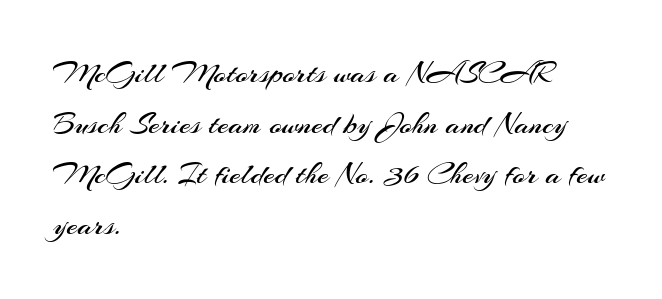
The image shows 32 px regular-weight sans-serif type; set left-aligned, normal line spacing (1.58x), normal letter spacing, not underlined; medium stroke contrast and a small x-height.
